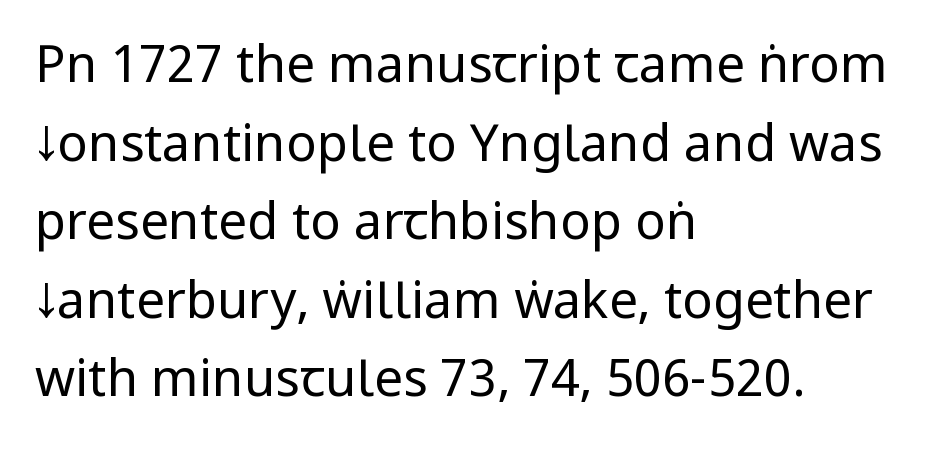
Q: Is the text bold? A: No.
Q: Is the text italic (slanted)? A: No, it is upright.
Q: Is the typeface a serif or a sans-serif typeface? A: Sans-serif.
Q: Is the text underlined? A: No.
Q: How is the paragraph aligned? A: Left-aligned.
Q: Is the spacing between letters normal or unusually wide? A: Normal.
Q: Is the spacing between lines tight, normal or loose? A: Normal.
Q: Width (condensed, normal, or wide)? A: Condensed.
Q: Stroke contrast? A: Low.
Q: x-height? A: Large.
Q: Monospaced? A: No.
